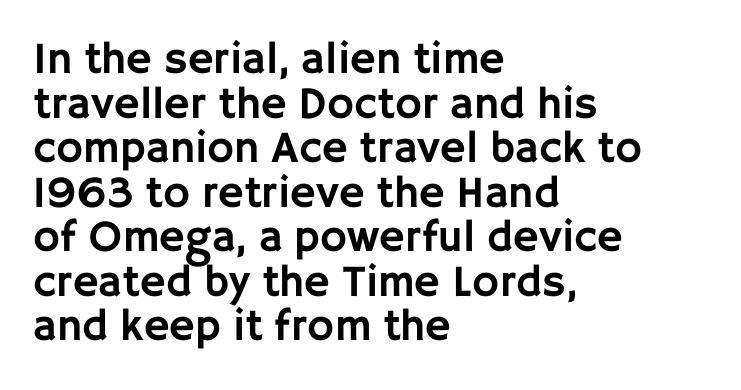
{"serif": "no", "italic": "no", "width": "normal", "stroke_contrast": "low", "x_height": "large", "monospaced": "no", "underline": "no", "align": "left", "line_spacing": "tight", "line_spacing_ratio": 0.99, "letter_spacing": "normal", "letter_spacing_em": 0.0, "glyph_px": 45}
